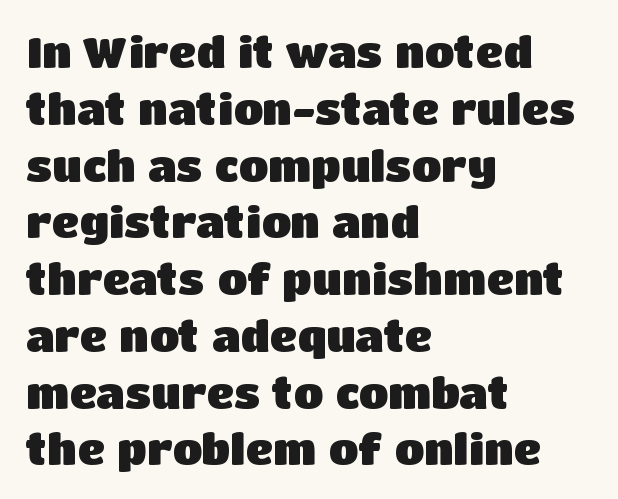
{"serif": "no", "italic": "no", "bold": "yes", "weight": "heavy", "width": "normal", "stroke_contrast": "low", "x_height": "large", "monospaced": "no", "underline": "no", "align": "left", "line_spacing": "normal", "line_spacing_ratio": 1.32, "letter_spacing": "normal", "letter_spacing_em": 0.0, "glyph_px": 43}
